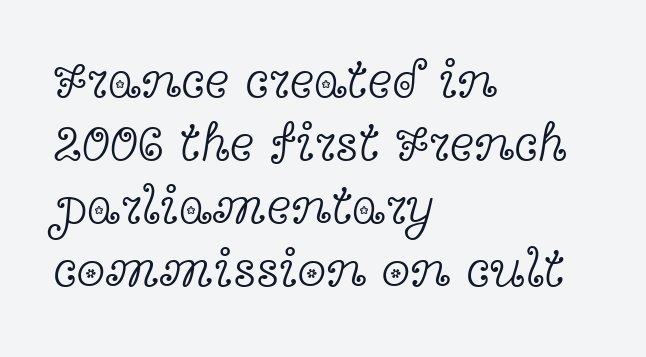
{"serif": "yes", "italic": "no", "bold": "no", "weight": "light", "width": "wide", "x_height": "medium", "monospaced": "no", "underline": "no", "align": "left", "line_spacing_ratio": 1.21, "letter_spacing": "normal", "letter_spacing_em": 0.0, "glyph_px": 52}
